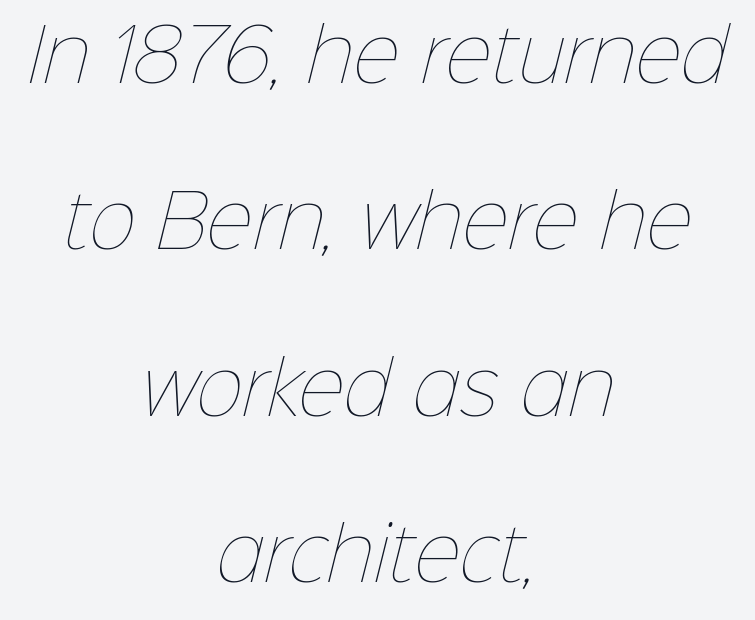
The image shows 72 px thin type; set centered, loose line spacing (2.31x), normal letter spacing, not underlined; low stroke contrast and a medium x-height.
